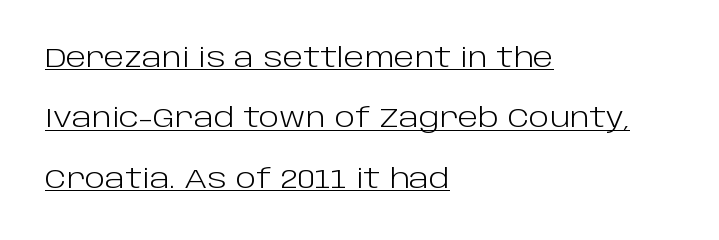
Caption: lettering with a line underneath. When letters stand straight like this, we call the style roman or upright. In terms of leading, this rendering errs on the spacious side. The letters look calm and open, with moderate or lighter stems. A student would call this left alignment; a typographer would say flush left, rag right.
